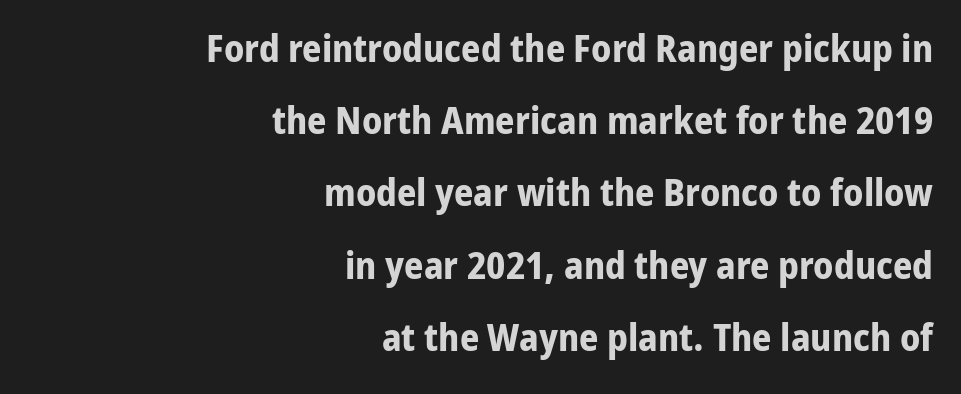
The image shows 38 px bold sans-serif type, upright; set right-aligned, loose line spacing (1.9x), normal letter spacing, not underlined; low stroke contrast and a medium x-height.
